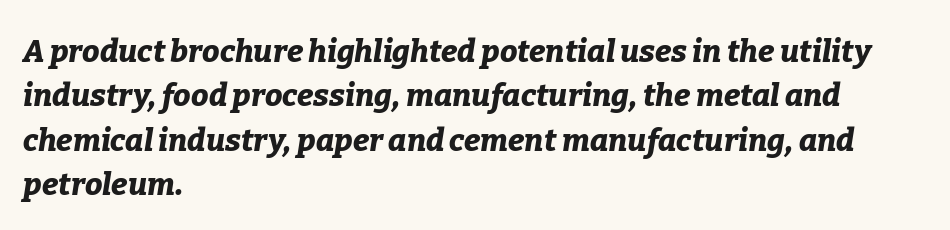
This sample keeps an unexceptional amount of space between lines. The baseline area is clear. Words appear dense and cohesive because spacing is normal. The sample has been set heavy, in full bold. The setting favours the left margin, as ordinary paragraphs usually do. Character widths vary here, with narrow letters taking less room than wide ones.
